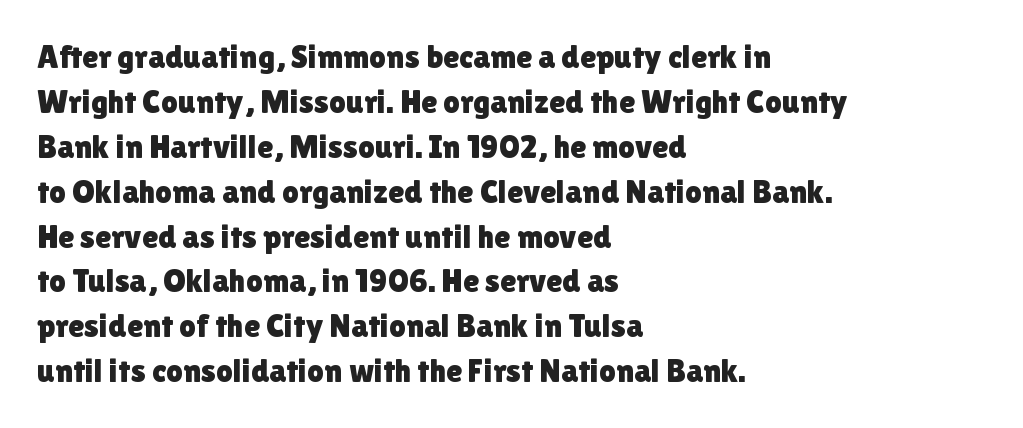
Q: Is the text italic (slanted)? A: No, it is upright.
Q: Is the typeface a serif or a sans-serif typeface? A: Sans-serif.
Q: Is the text underlined? A: No.
Q: How is the paragraph aligned? A: Left-aligned.
Q: Is the spacing between letters normal or unusually wide? A: Normal.
Q: Is the spacing between lines tight, normal or loose? A: Normal.
Q: Width (condensed, normal, or wide)? A: Normal.
Q: x-height? A: Medium.
Q: Monospaced? A: No.
